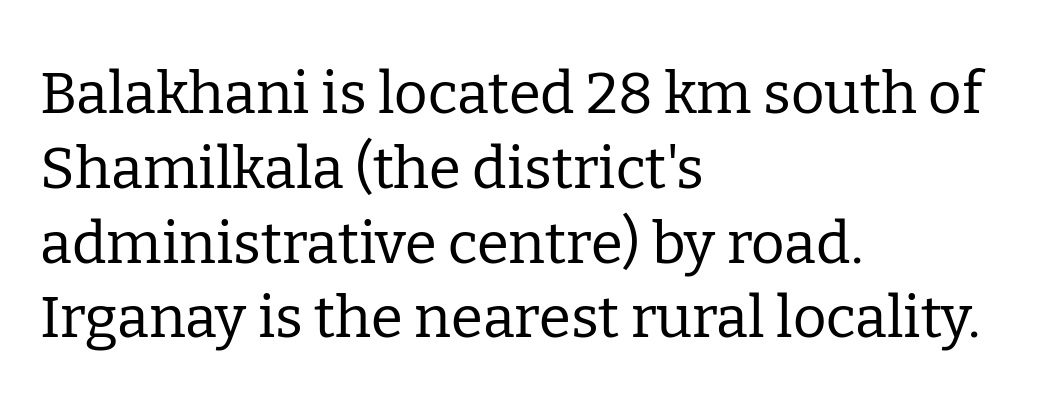
{"serif": "yes", "italic": "no", "bold": "no", "weight": "regular", "width": "normal", "stroke_contrast": "low", "x_height": "medium", "monospaced": "no", "underline": "no", "align": "left", "line_spacing": "normal", "line_spacing_ratio": 1.29, "letter_spacing": "normal", "letter_spacing_em": 0.0, "glyph_px": 58}
